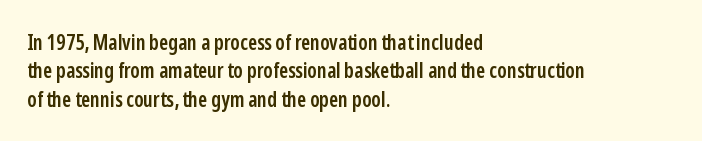
Q: Is the text bold? A: Semi-bold.
Q: Is the text italic (slanted)? A: No, it is upright.
Q: Is the text underlined? A: No.
Q: How is the paragraph aligned? A: Left-aligned.
Q: Is the spacing between letters normal or unusually wide? A: Normal.
Q: Is the spacing between lines tight, normal or loose? A: Normal.
